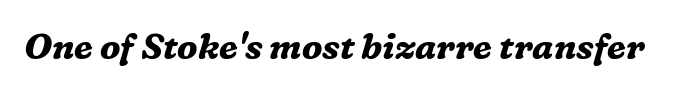
The image shows 35 px bold serif type, italic (leaning right); set normal letter spacing, not underlined; medium stroke contrast and a medium x-height.
